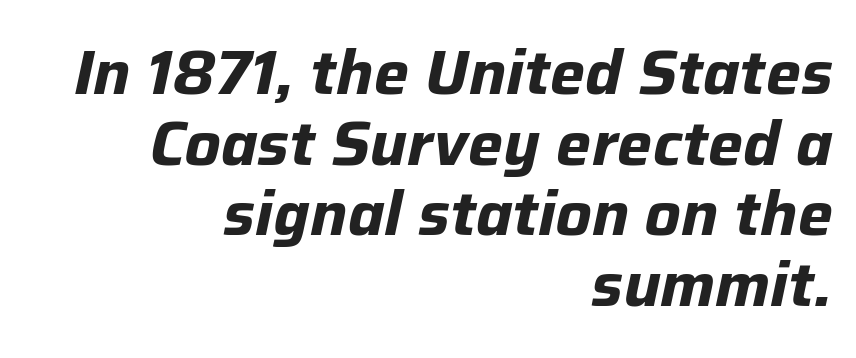
Does the lettering tilt? It does — this is italic. Emphasis by weight is at full strength: bold. A student would call this right alignment; a typographer would say flush right, rag left. Varying glyph widths throughout — classic text-font behaviour. The tracking reads as untouched default to a designer's eye.
